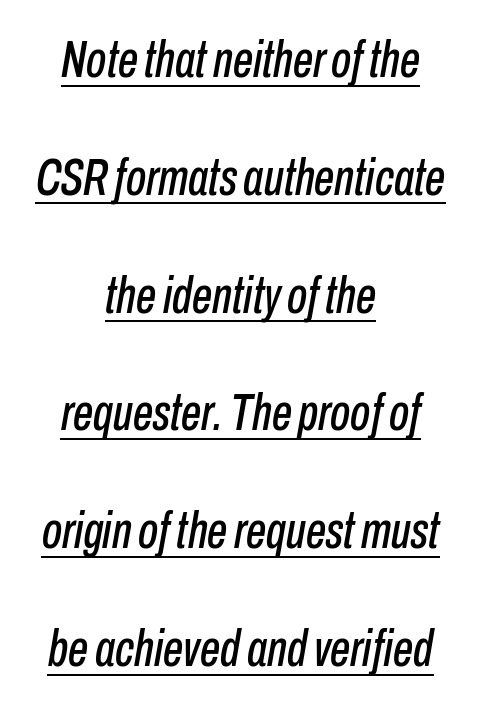
The image shows 51 px condensed type, italic (leaning right); set centered, loose line spacing (2.31x), normal letter spacing, underlined; low stroke contrast and a medium x-height.
